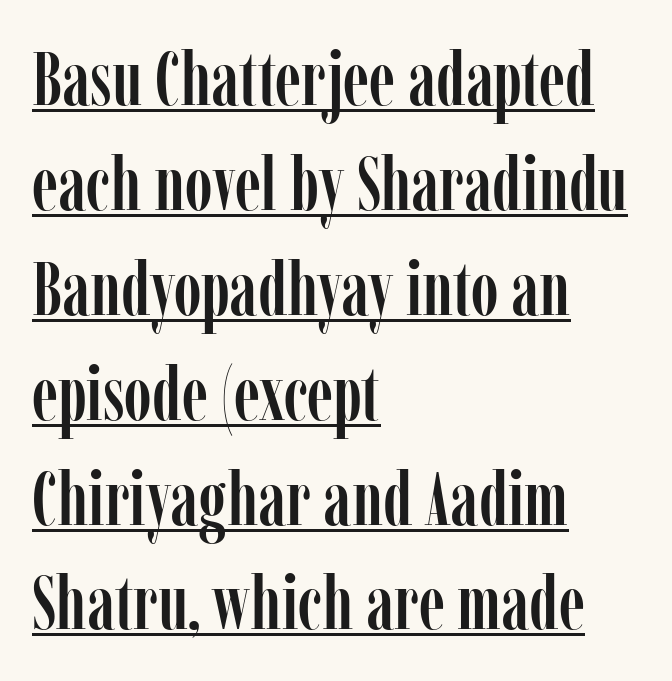
{"serif": "yes", "italic": "no", "width": "condensed", "stroke_contrast": "low", "x_height": "medium", "monospaced": "no", "underline": "yes", "align": "left", "line_spacing": "normal", "line_spacing_ratio": 1.38, "letter_spacing": "normal", "letter_spacing_em": 0.0, "glyph_px": 76}
